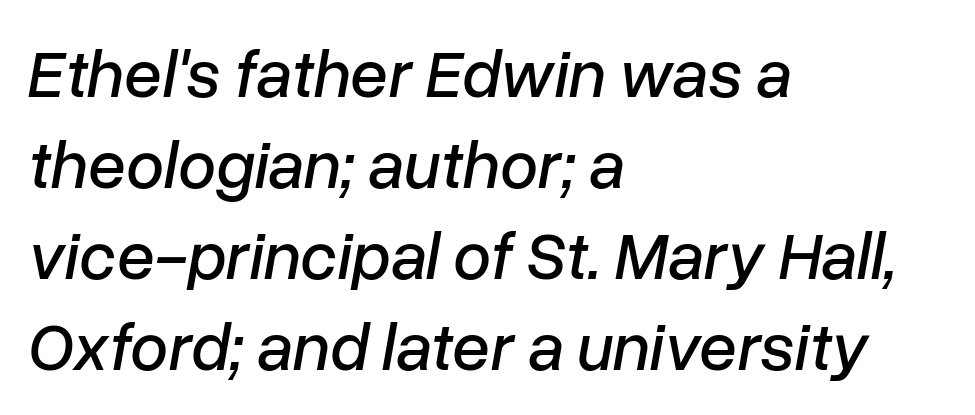
Q: Is the text italic (slanted)? A: Yes, it leans right by about 10 degrees.
Q: Is the text underlined? A: No.
Q: How is the paragraph aligned? A: Left-aligned.
Q: Is the spacing between letters normal or unusually wide? A: Normal.
Q: Is the spacing between lines tight, normal or loose? A: Normal.
Q: Width (condensed, normal, or wide)? A: Normal.
Q: Stroke contrast? A: Low.
Q: x-height? A: Medium.
Q: Monospaced? A: No.
